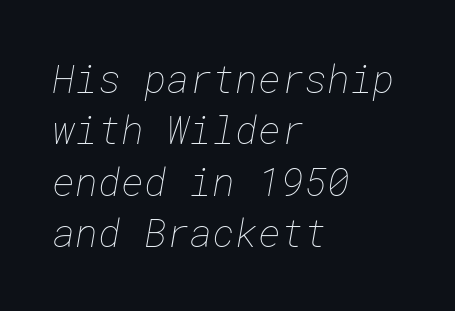
The image shows 39 px thin type; set left-aligned, normal line spacing (1.32x), normal letter spacing, not underlined; low stroke contrast and a medium x-height.
